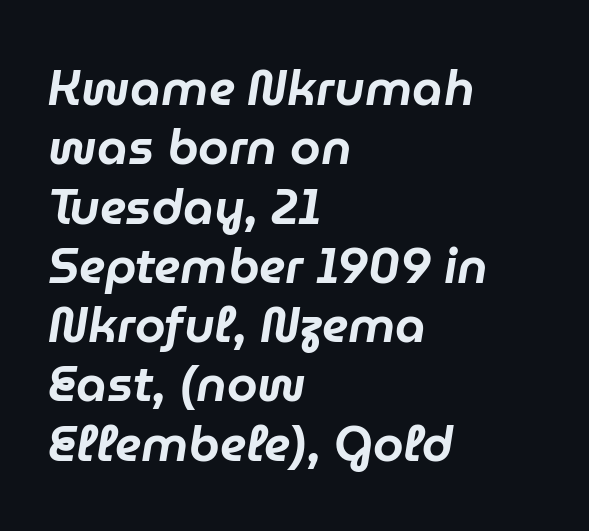
Every character sits at an angle, as italics do. How are the letters spaced? Ordinarily, with no added tracking. Looks like regular typesetting: each glyph gets only the width it needs. Anything drawn beneath the words? Only blank space.
